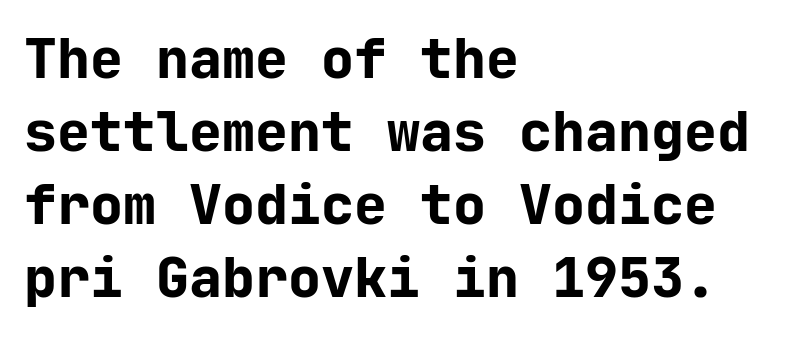
The passage shown stacks its lines at a standard gap. Designer's note — italics off, roman on. Typeset ragged right — the left edge is the straight one. Each letter, wide or thin by design, is forced into the same width here.
